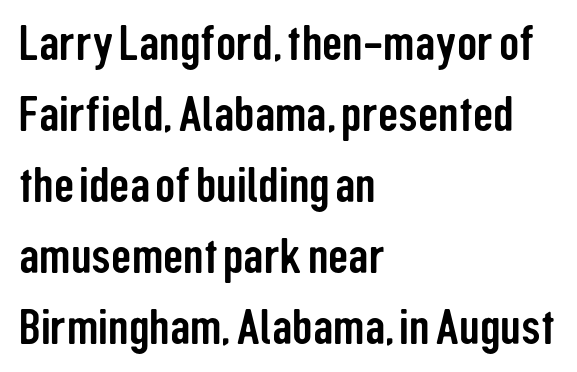
Q: Is the text italic (slanted)? A: No, it is upright.
Q: Is the typeface a serif or a sans-serif typeface? A: Sans-serif.
Q: Is the text underlined? A: No.
Q: How is the paragraph aligned? A: Left-aligned.
Q: Is the spacing between letters normal or unusually wide? A: Normal.
Q: Is the spacing between lines tight, normal or loose? A: Normal.
Q: Width (condensed, normal, or wide)? A: Condensed.
Q: Stroke contrast? A: Low.
Q: x-height? A: Medium.
Q: Monospaced? A: No.
